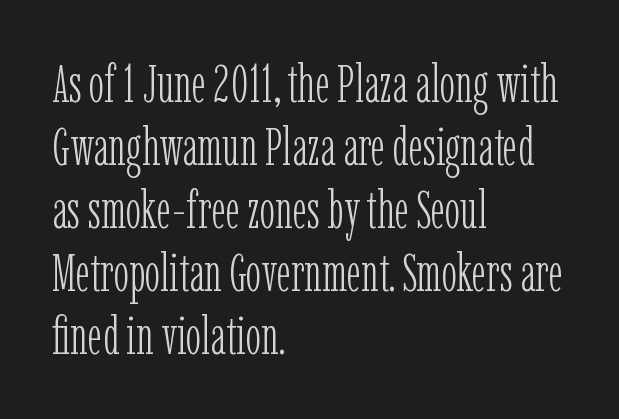
Q: Is the text bold? A: No.
Q: Is the text italic (slanted)? A: No, it is upright.
Q: Is the typeface a serif or a sans-serif typeface? A: Serif.
Q: Is the text underlined? A: No.
Q: How is the paragraph aligned? A: Left-aligned.
Q: Is the spacing between letters normal or unusually wide? A: Normal.
Q: Width (condensed, normal, or wide)? A: Condensed.
Q: Stroke contrast? A: Low.
Q: x-height? A: Medium.
Q: Monospaced? A: No.
